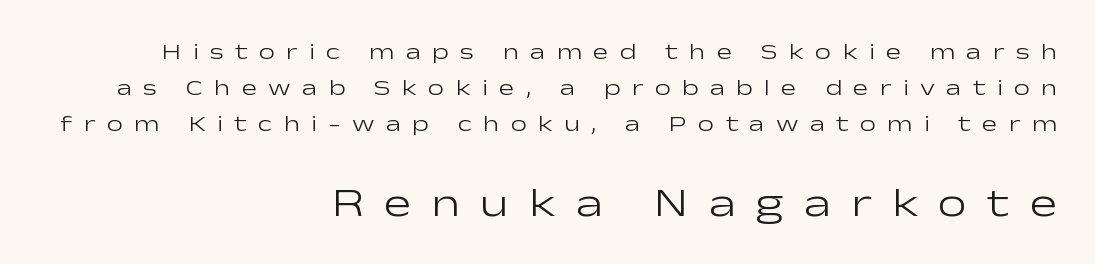
Does the leading feel generous? No, just average. Caption: face not bold, strokes unweighted. Character size in the trailing block exceeds that of the leading block. The text was rendered using a sans face with plain stroke endings. These lines were composed using upright roman letters.
